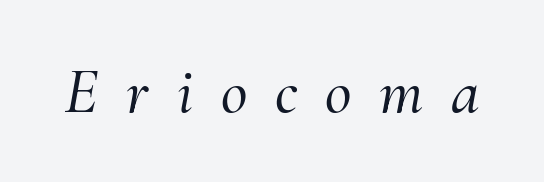
The image shows 65 px serif type, italic (leaning right); set unusually wide letter spacing (+0.43 em), not underlined; medium stroke contrast and a small x-height.
